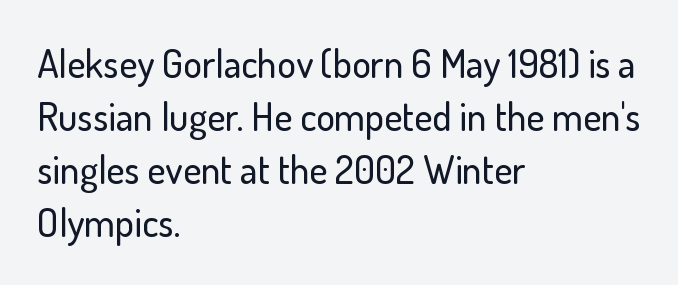
The image shows 39 px sans-serif type, upright; set left-aligned, normal line spacing (1.36x), normal letter spacing, not underlined; low stroke contrast and a small x-height.
